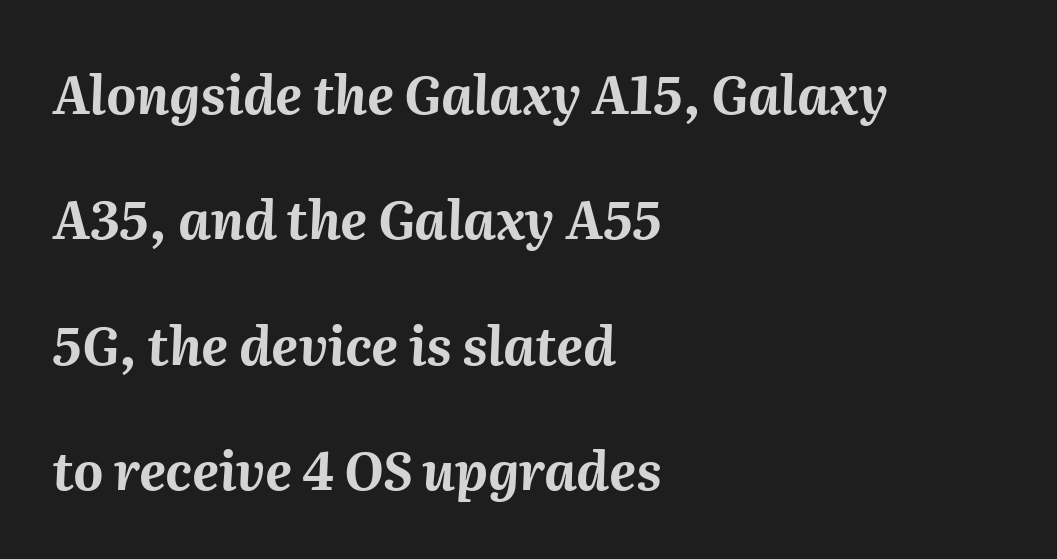
Q: Is the text bold? A: Yes.
Q: Is the text italic (slanted)? A: Yes, it leans right by about 2 degrees.
Q: Is the text underlined? A: No.
Q: How is the paragraph aligned? A: Left-aligned.
Q: Is the spacing between letters normal or unusually wide? A: Normal.
Q: Is the spacing between lines tight, normal or loose? A: Loose.
Q: Width (condensed, normal, or wide)? A: Normal.
Q: Stroke contrast? A: Medium.
Q: x-height? A: Medium.
Q: Monospaced? A: No.
